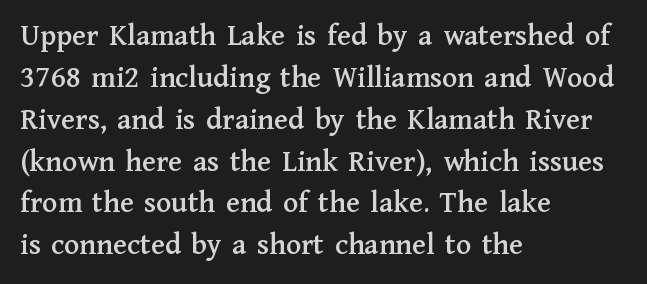
The image shows 31 px serif type, upright; set left-aligned, normal line spacing (1.35x), normal letter spacing, not underlined; medium stroke contrast and a medium x-height.
